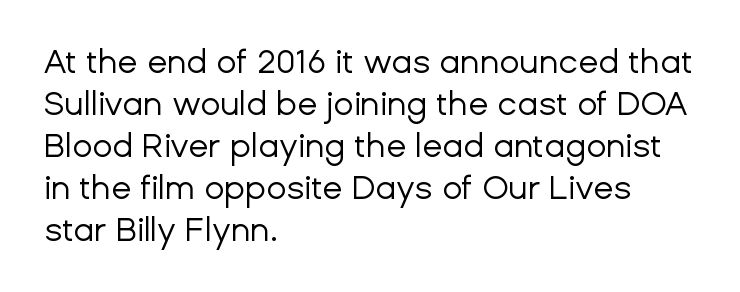
{"serif": "no", "italic": "no", "bold": "no", "weight": "regular", "width": "normal", "stroke_contrast": "low", "x_height": "medium", "monospaced": "no", "underline": "no", "align": "left", "line_spacing": "normal", "line_spacing_ratio": 1.27, "letter_spacing": "normal", "letter_spacing_em": 0.0, "glyph_px": 33}
